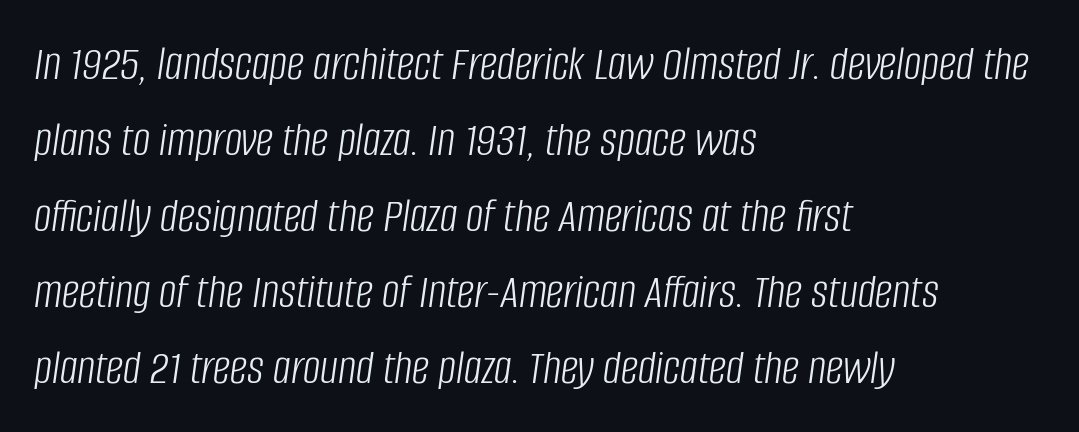
The image shows 49 px light, condensed type, italic (leaning right); set left-aligned, normal line spacing (1.55x), normal letter spacing, not underlined; low stroke contrast and a large x-height.
